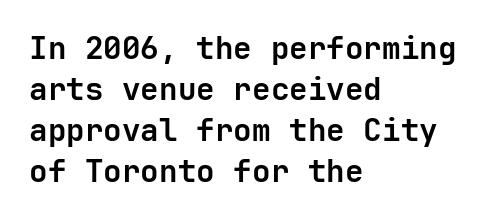
The image shows 31 px semibold sans-serif type, upright; set left-aligned, normal line spacing (1.32x), normal letter spacing, not underlined; low stroke contrast and a medium x-height.
